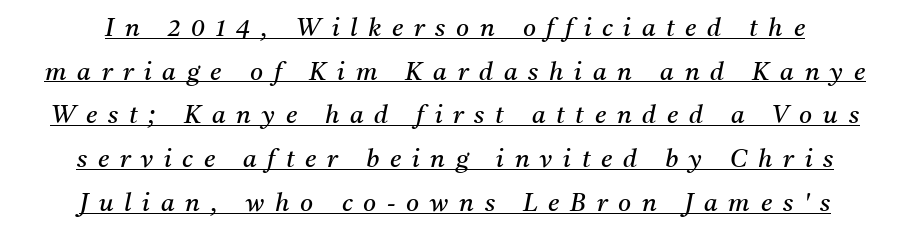
{"italic": "yes", "lean": "right", "slant_degrees": 11, "bold": "no", "underline": "yes", "line_spacing_ratio": 1.75, "letter_spacing": "wide", "letter_spacing_em": 0.43, "glyph_px": 25}
